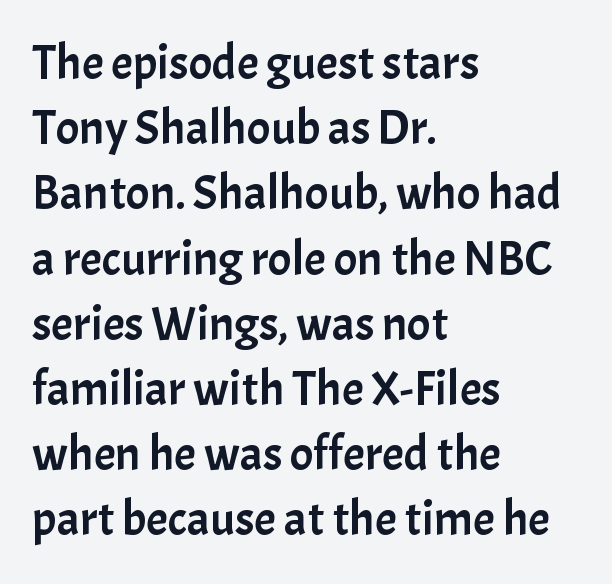
The image shows 49 px sans-serif type, upright; set left-aligned, normal line spacing (1.33x), normal letter spacing, not underlined; low stroke contrast and a medium x-height.
